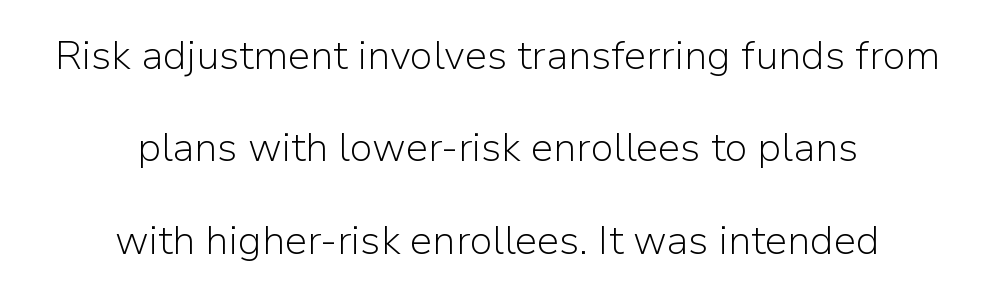
{"serif": "no", "italic": "no", "bold": "no", "weight": "light", "width": "normal", "stroke_contrast": "low", "x_height": "medium", "monospaced": "no", "underline": "no", "align": "center", "line_spacing": "loose", "line_spacing_ratio": 2.31, "letter_spacing": "normal", "letter_spacing_em": 0.0, "glyph_px": 40}
